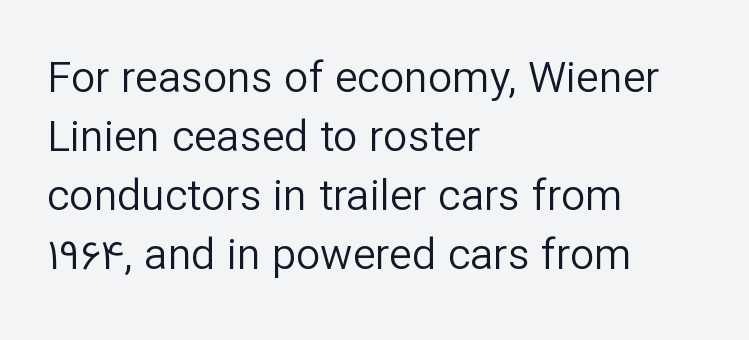
The image shows 43 px regular-weight sans-serif type, upright; set left-aligned, normal line spacing (1.37x), normal letter spacing, not underlined; low stroke contrast and a medium x-height.
